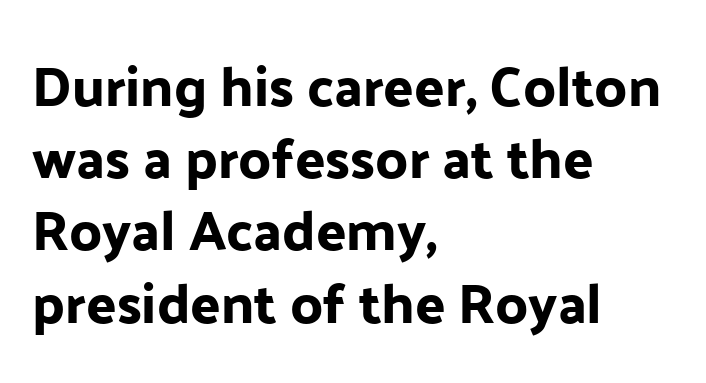
{"serif": "no", "italic": "no", "width": "normal", "stroke_contrast": "low", "x_height": "medium", "monospaced": "no", "underline": "no", "align": "left", "line_spacing": "normal", "line_spacing_ratio": 1.29, "letter_spacing": "normal", "letter_spacing_em": 0.0, "glyph_px": 56}
